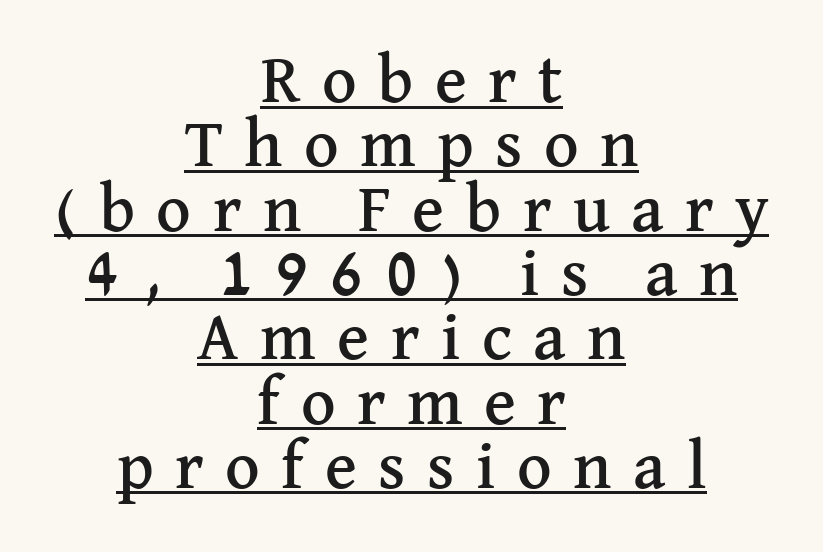
Q: Is the text italic (slanted)? A: No, it is upright.
Q: Is the typeface a serif or a sans-serif typeface? A: Serif.
Q: Is the text underlined? A: Yes.
Q: How is the paragraph aligned? A: Centered.
Q: Is the spacing between letters normal or unusually wide? A: Unusually wide.
Q: Is the spacing between lines tight, normal or loose? A: Tight.
Q: Width (condensed, normal, or wide)? A: Normal.
Q: Stroke contrast? A: Medium.
Q: x-height? A: Medium.
Q: Monospaced? A: No.
